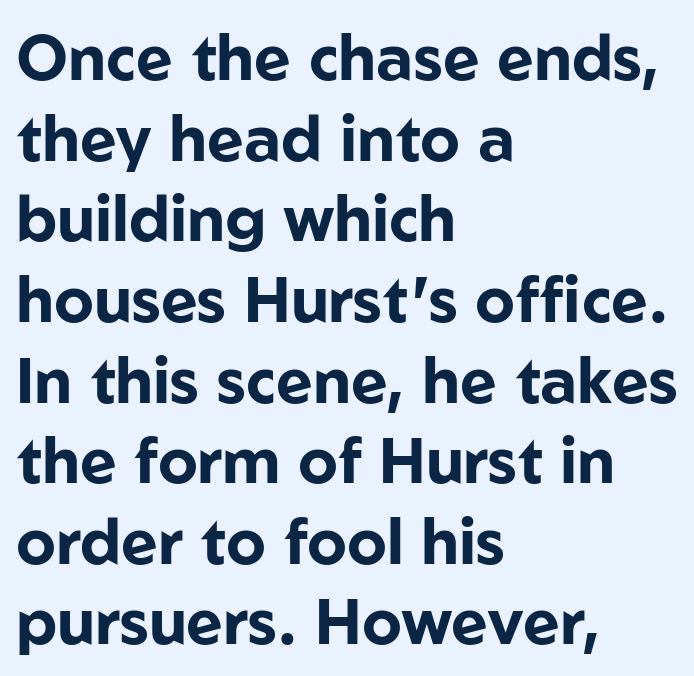
The image shows 63 px bold sans-serif type, upright; set left-aligned, normal line spacing (1.28x), normal letter spacing, not underlined; low stroke contrast and a medium x-height.
